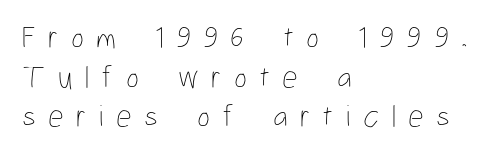
Q: Is the text bold? A: No.
Q: Is the text italic (slanted)? A: No, it is upright.
Q: Is the text underlined? A: No.
Q: How is the paragraph aligned? A: Left-aligned.
Q: Is the spacing between letters normal or unusually wide? A: Unusually wide.
Q: Is the spacing between lines tight, normal or loose? A: Normal.
Q: Width (condensed, normal, or wide)? A: Condensed.
Q: Stroke contrast? A: Low.
Q: x-height? A: Medium.
Q: Monospaced? A: No.
